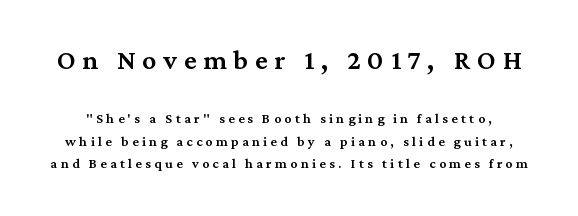
Q: Is the text bold? A: Semi-bold.
Q: Is the text italic (slanted)? A: No, it is upright.
Q: Is the typeface a serif or a sans-serif typeface? A: Serif.
Q: Is the text underlined? A: No.
Q: Is the spacing between letters normal or unusually wide? A: Unusually wide.
Q: Is the spacing between lines tight, normal or loose? A: Normal.
Q: Which block of text is set in a larger size, the first (top) or the second (bottom)? A: The first (top) one.
Q: Width (condensed, normal, or wide)? A: Normal.
Q: Stroke contrast? A: Medium.
Q: x-height? A: Medium.
Q: Monospaced? A: No.
